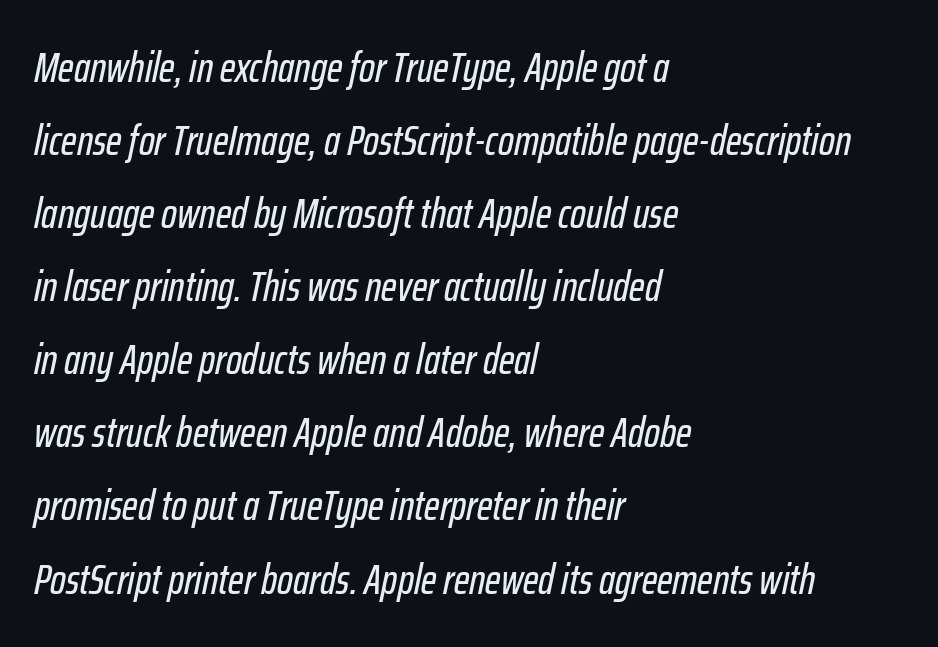
The image shows 42 px condensed type, italic (leaning right); set left-aligned, line spacing 1.74x, normal letter spacing, not underlined; low stroke contrast and a medium x-height.
